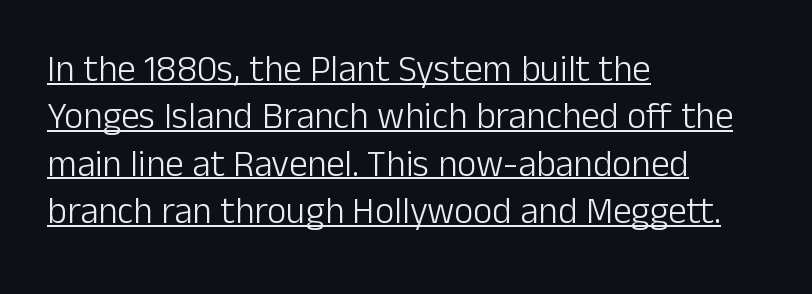
The image shows 37 px light sans-serif type, upright; set left-aligned, normal line spacing (1.28x), normal letter spacing, underlined; low stroke contrast and a medium x-height.
